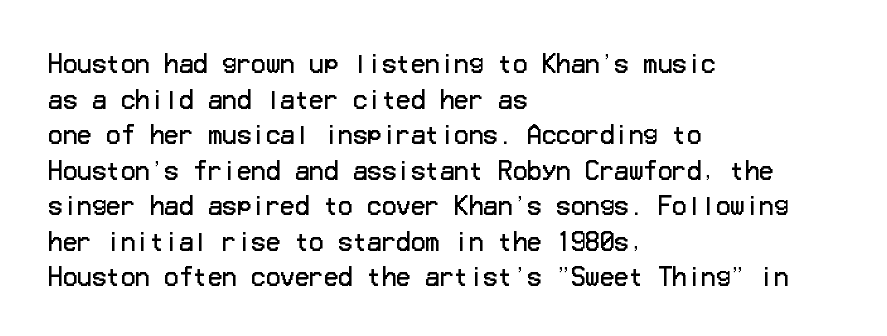
The image shows 24 px text type, upright; set left-aligned, normal line spacing (1.48x), normal letter spacing, not underlined.
